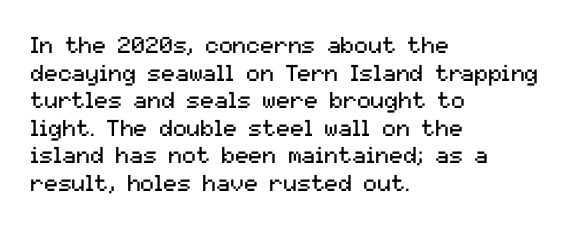
{"italic": "no", "bold": "no", "underline": "no", "align": "left", "line_spacing_ratio": 1.2, "letter_spacing": "normal", "letter_spacing_em": 0.0, "glyph_px": 23}
